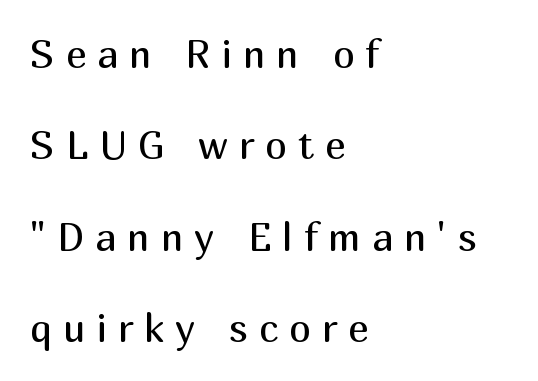
The image shows 39 px regular-weight sans-serif type, upright; set left-aligned, loose line spacing (2.34x), unusually wide letter spacing (+0.28 em), not underlined; medium stroke contrast and a medium x-height.
